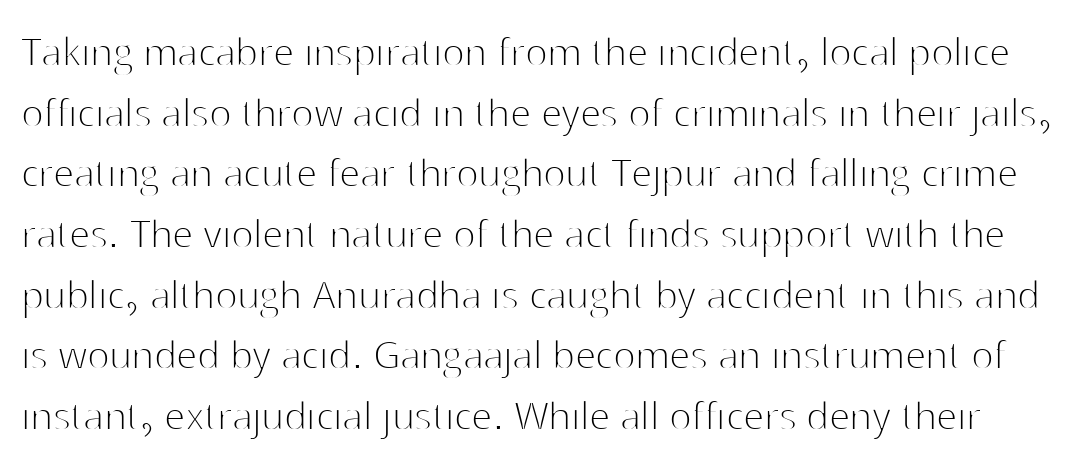
{"serif": "no", "italic": "no", "bold": "no", "weight": "thin", "width": "normal", "stroke_contrast": "high", "x_height": "medium", "monospaced": "no", "underline": "no", "line_spacing": "normal", "line_spacing_ratio": 1.29, "letter_spacing": "normal", "letter_spacing_em": 0.0, "glyph_px": 47}
